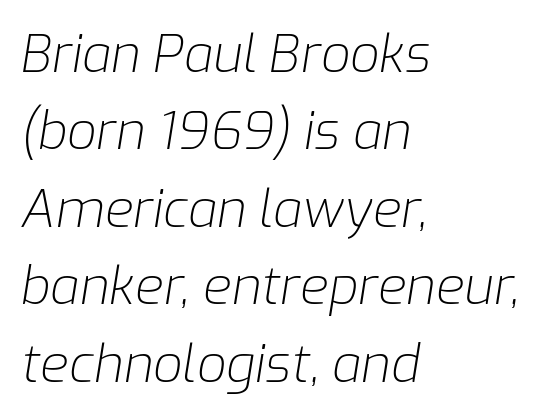
The image shows 52 px light type, italic (leaning right); set left-aligned, normal line spacing (1.49x), normal letter spacing, not underlined; low stroke contrast and a medium x-height.
